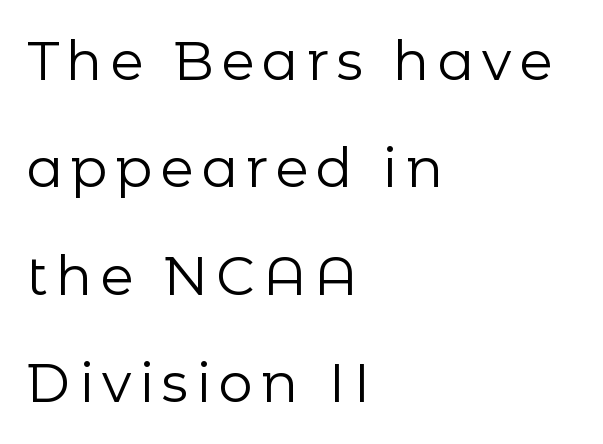
Q: Is the text bold? A: No.
Q: Is the text italic (slanted)? A: No, it is upright.
Q: Is the typeface a serif or a sans-serif typeface? A: Sans-serif.
Q: Is the text underlined? A: No.
Q: How is the paragraph aligned? A: Left-aligned.
Q: Is the spacing between lines tight, normal or loose? A: Loose.
Q: Width (condensed, normal, or wide)? A: Normal.
Q: Stroke contrast? A: Low.
Q: x-height? A: Medium.
Q: Monospaced? A: No.
